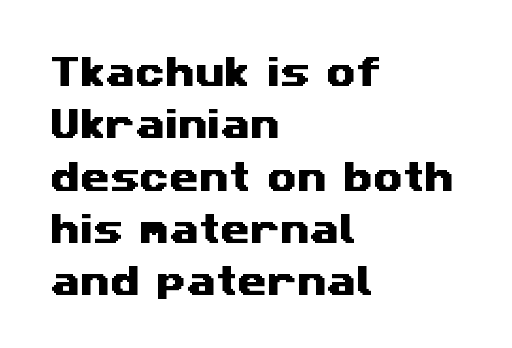
Varying glyph widths throughout — classic text-font behaviour. Any mark beneath the type? The region is blank. Unlike a traditional serif, this face leaves its strokes unadorned. Teacher's note: observe the even left margin — that is flush-left alignment.
